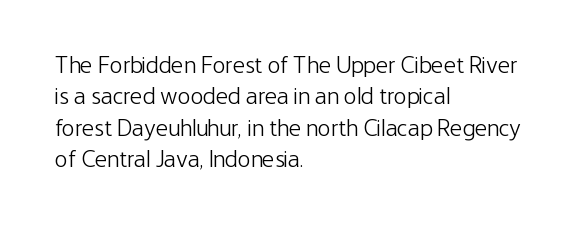
{"italic": "no", "bold": "no", "underline": "no", "align": "left", "line_spacing": "normal", "line_spacing_ratio": 1.31, "letter_spacing": "normal", "letter_spacing_em": 0.0, "glyph_px": 24}
